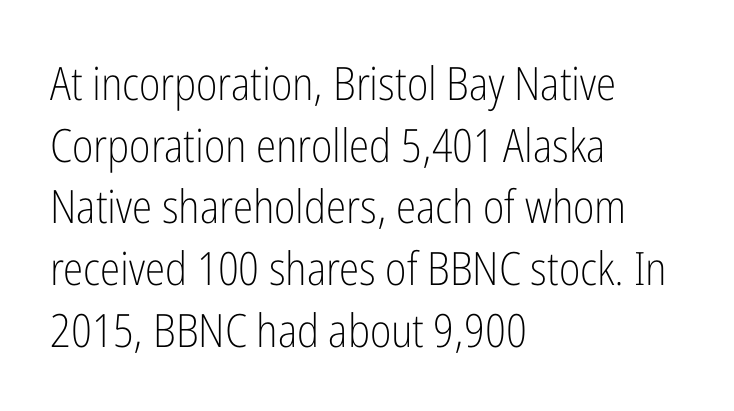
{"serif": "no", "italic": "no", "bold": "no", "weight": "light", "width": "condensed", "stroke_contrast": "low", "x_height": "medium", "monospaced": "no", "underline": "no", "align": "left", "line_spacing": "normal", "line_spacing_ratio": 1.34, "letter_spacing": "normal", "letter_spacing_em": 0.0, "glyph_px": 46}
